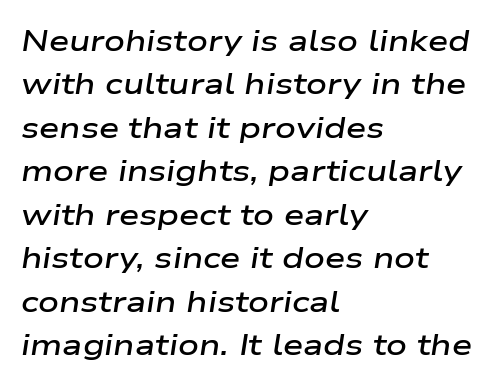
The image shows 29 px semibold, wide type, italic (leaning right); set left-aligned, normal line spacing (1.5x), normal letter spacing, not underlined; low stroke contrast and a medium x-height.
